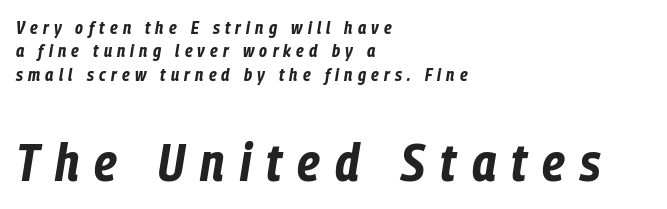
The image shows 53 px bold, condensed type, italic (leaning right); set left-aligned, normal line spacing (1.3x), unusually wide letter spacing (+0.29 em), not underlined; the second (bottom) block is 2.94x larger; low stroke contrast and a medium x-height.
